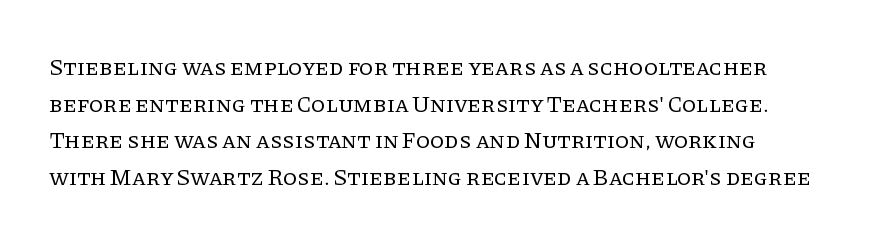
The image shows 23 px text type, upright; set normal line spacing (1.59x), normal letter spacing, not underlined.
